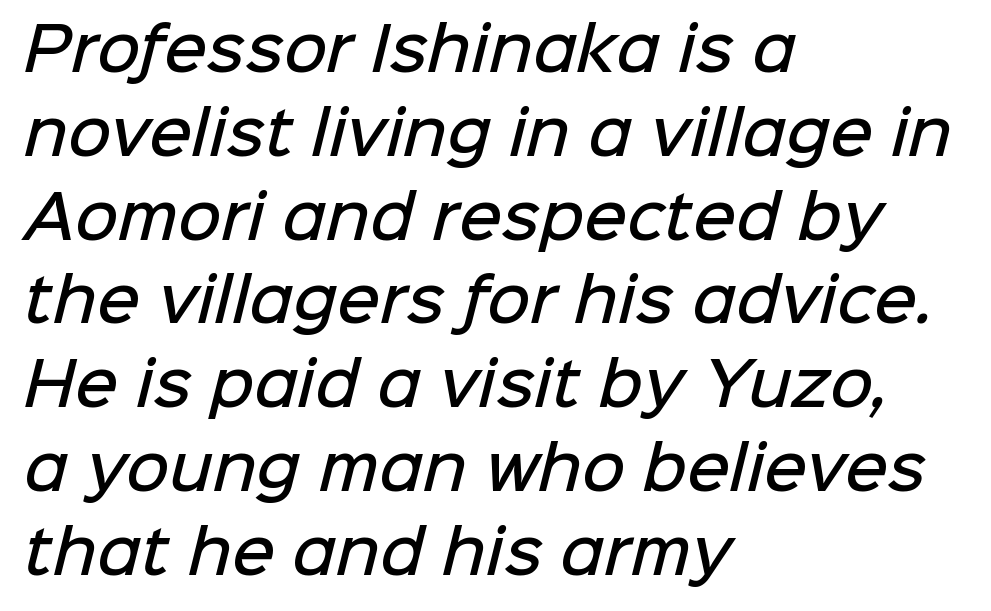
Vertical spacing — default. Letterform terminals end flat and unadorned throughout the passage. Line starts are locked; line ends wander. A clean baseline with only descenders dipping below it. In terms of weight, the rendering is demibold, just under bold. Each letter keeps its own natural width here, so spacing adapts to shape.
